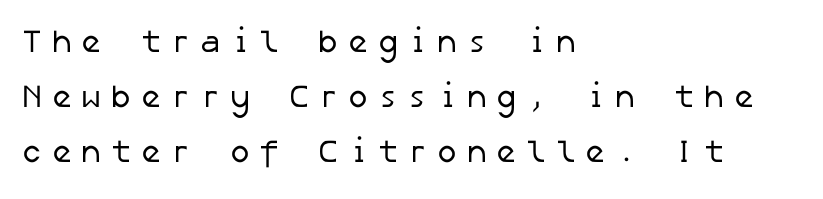
The designer went with a sans here, leaving each stem footless. Weight class: somewhere from thin through regular. Is the letter spacing exaggerated? Yes — the characters are pushed far apart. Underline: absent. Caption: multi-line text, flush left, ragged right.
